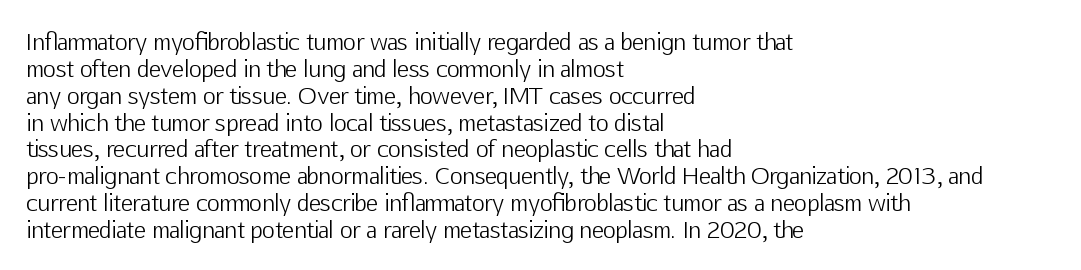
Q: Is the text bold? A: No.
Q: Is the text italic (slanted)? A: No, it is upright.
Q: Is the text underlined? A: No.
Q: How is the paragraph aligned? A: Left-aligned.
Q: Is the spacing between letters normal or unusually wide? A: Normal.
